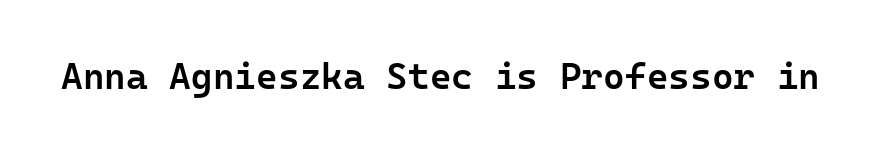
The image shows 37 px semibold sans-serif type, upright, monospaced; set normal letter spacing, not underlined; low stroke contrast and a medium x-height.
